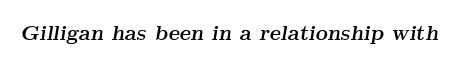
Q: Is the text bold? A: Yes.
Q: Is the text italic (slanted)? A: Yes, it leans right by about 9 degrees.
Q: Is the text underlined? A: No.
Q: Is the spacing between letters normal or unusually wide? A: Normal.
